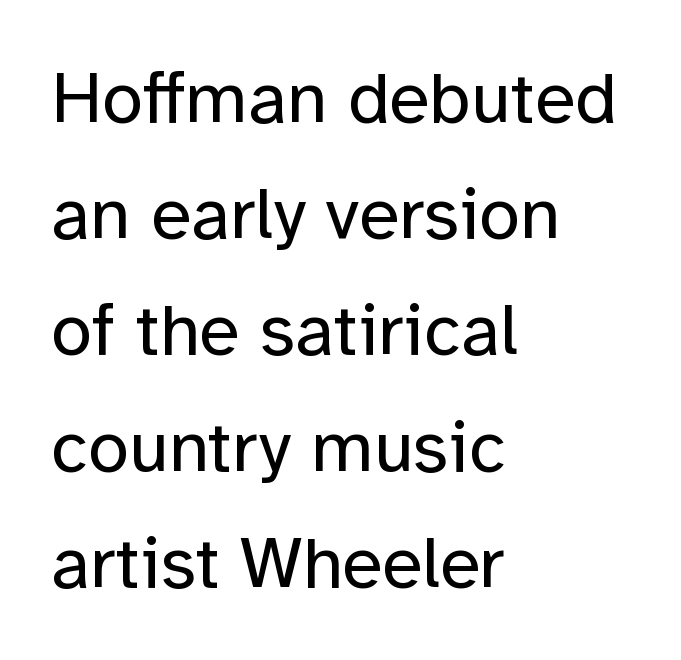
{"serif": "no", "italic": "no", "bold": "no", "weight": "regular", "width": "normal", "stroke_contrast": "low", "x_height": "medium", "monospaced": "no", "underline": "no", "align": "left", "line_spacing": "normal", "line_spacing_ratio": 1.57, "letter_spacing": "normal", "letter_spacing_em": 0.0, "glyph_px": 74}
